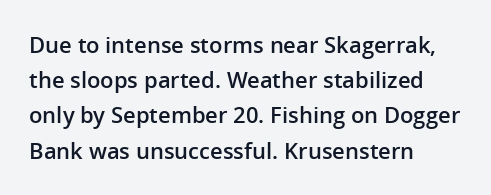
The ragged edge is on the right, which tells us the setting is flush left. If you measured baseline to baseline, you'd find a middling distance. Underlining? Definitely not there. The letters are semibold — heavier than regular but short of a full bold. Style check: upright. Inter-character spacing is left at the font's built-in metrics.
